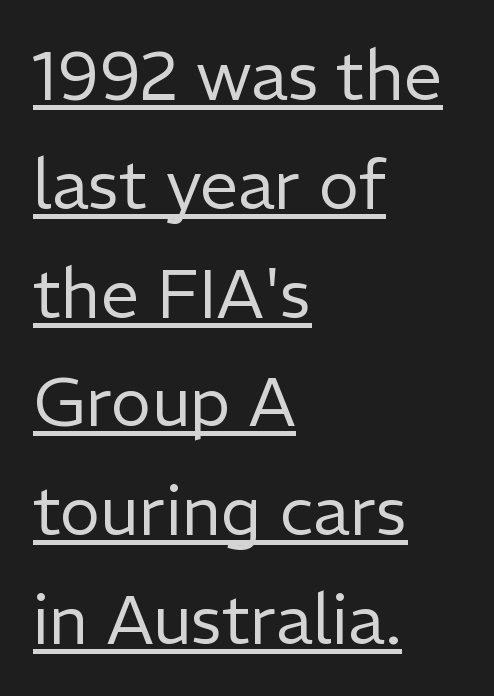
The image shows 68 px regular-weight sans-serif type, upright; set left-aligned, normal line spacing (1.6x), normal letter spacing, underlined; low stroke contrast and a medium x-height.
